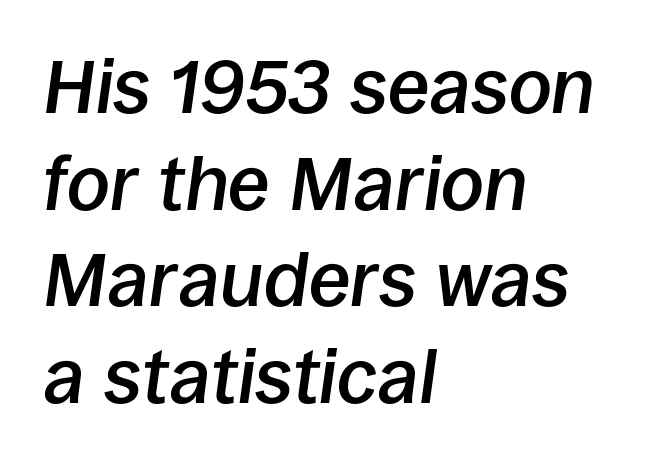
{"italic": "yes", "lean": "right", "slant_degrees": 8, "bold": "semi", "weight": "semibold", "width": "normal", "stroke_contrast": "low", "x_height": "large", "monospaced": "no", "underline": "no", "align": "left", "line_spacing": "normal", "line_spacing_ratio": 1.27, "letter_spacing": "normal", "letter_spacing_em": 0.0, "glyph_px": 76}
